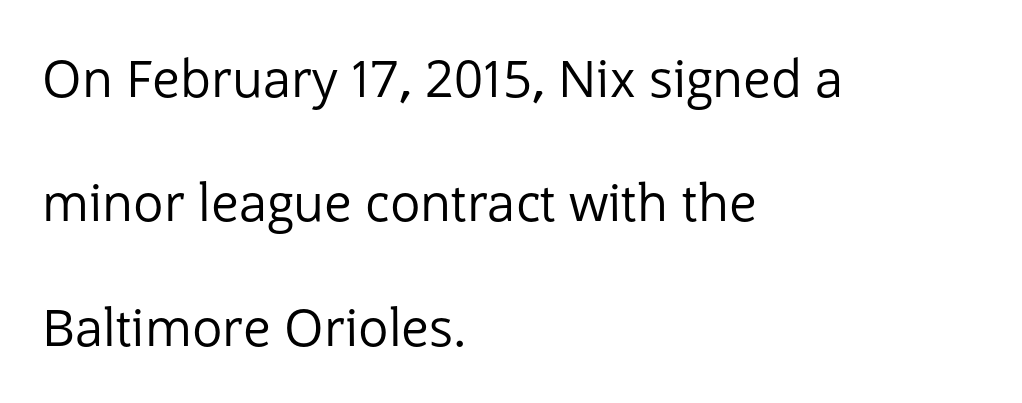
{"serif": "no", "italic": "no", "bold": "no", "weight": "regular", "width": "normal", "stroke_contrast": "low", "x_height": "medium", "monospaced": "no", "underline": "no", "align": "left", "line_spacing": "loose", "line_spacing_ratio": 2.44, "letter_spacing": "normal", "letter_spacing_em": 0.0, "glyph_px": 51}
